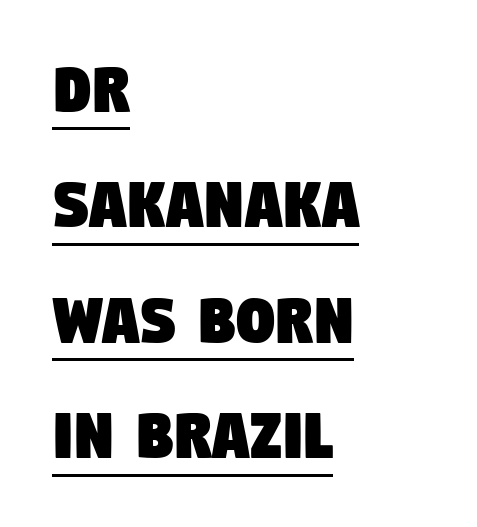
Q: Is the typeface a serif or a sans-serif typeface? A: Sans-serif.
Q: Is the text underlined? A: Yes.
Q: How is the paragraph aligned? A: Left-aligned.
Q: Is the spacing between letters normal or unusually wide? A: Normal.
Q: Is the spacing between lines tight, normal or loose? A: Normal.
Q: Width (condensed, normal, or wide)? A: Condensed.
Q: Stroke contrast? A: Low.
Q: x-height? A: Large.
Q: Monospaced? A: No.
